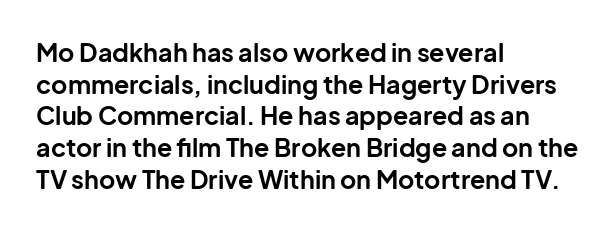
Q: Is the text bold? A: Yes.
Q: Is the text italic (slanted)? A: No, it is upright.
Q: Is the text underlined? A: No.
Q: How is the paragraph aligned? A: Left-aligned.
Q: Is the spacing between letters normal or unusually wide? A: Normal.
Q: Is the spacing between lines tight, normal or loose? A: Normal.
